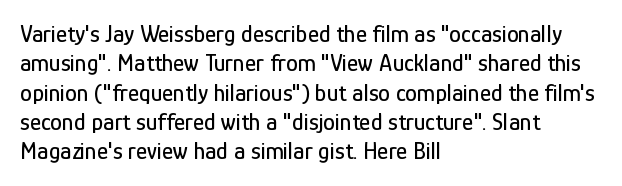
The lettering stays uniformly vertical, giving the passage a roman look. The letterforms sit shoulder to shoulder at normal distance. The setting favours the left margin, as ordinary paragraphs usually do. Decoration check: the copy has no underline.
